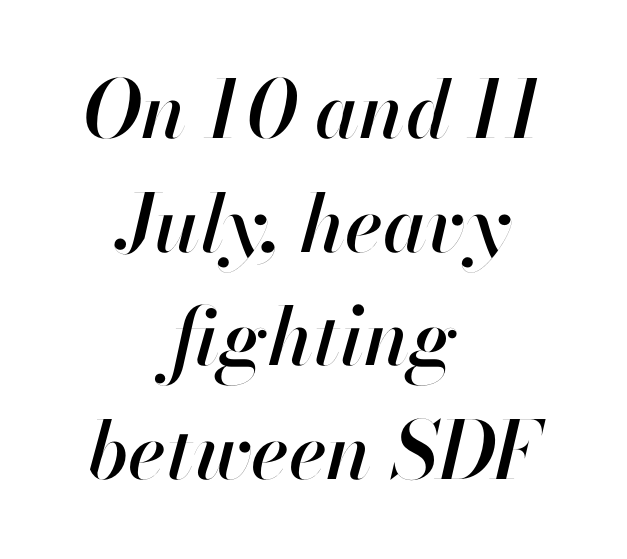
{"italic": "yes", "lean": "right", "slant_degrees": 13, "width": "normal", "stroke_contrast": "high", "x_height": "small", "monospaced": "no", "underline": "no", "align": "center", "line_spacing": "normal", "line_spacing_ratio": 1.42, "letter_spacing": "normal", "letter_spacing_em": 0.0, "glyph_px": 80}
